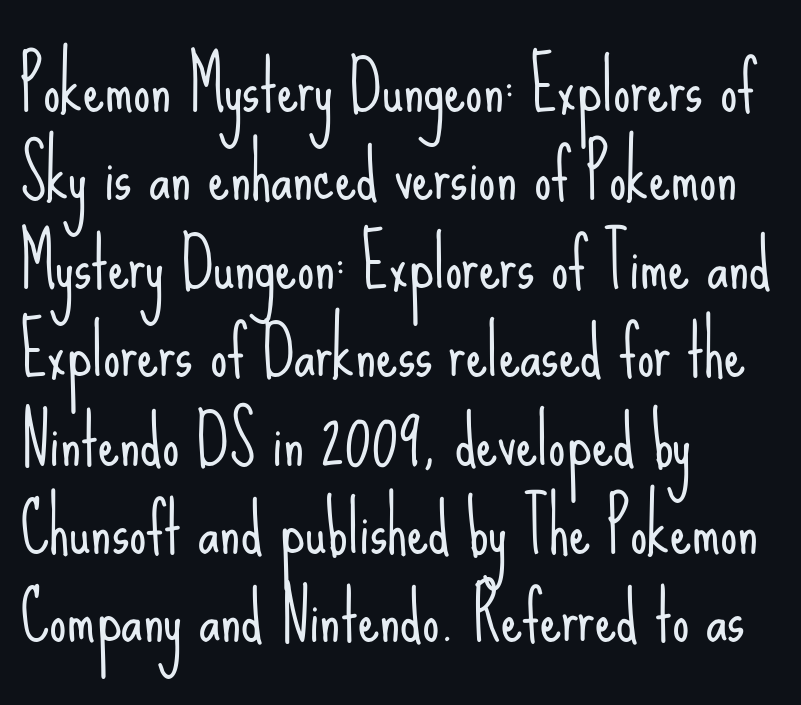
Q: Is the text bold? A: No.
Q: Is the text italic (slanted)? A: No, it is upright.
Q: Is the typeface a serif or a sans-serif typeface? A: Sans-serif.
Q: Is the text underlined? A: No.
Q: How is the paragraph aligned? A: Left-aligned.
Q: Is the spacing between letters normal or unusually wide? A: Normal.
Q: Is the spacing between lines tight, normal or loose? A: Normal.
Q: Width (condensed, normal, or wide)? A: Condensed.
Q: Stroke contrast? A: Low.
Q: x-height? A: Small.
Q: Monospaced? A: No.
